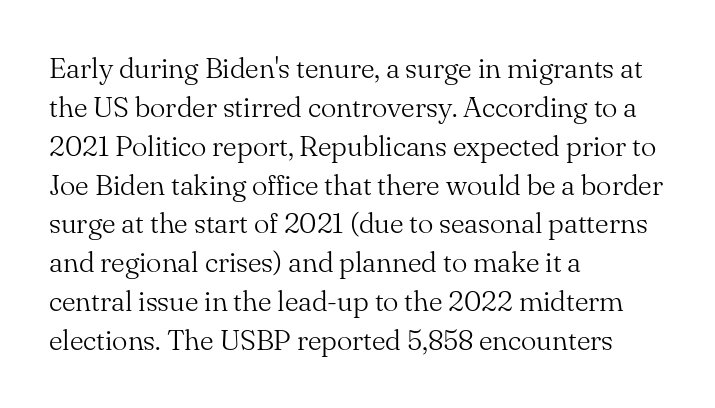
Q: Is the text bold? A: No.
Q: Is the text italic (slanted)? A: No, it is upright.
Q: Is the typeface a serif or a sans-serif typeface? A: Serif.
Q: Is the text underlined? A: No.
Q: How is the paragraph aligned? A: Left-aligned.
Q: Is the spacing between letters normal or unusually wide? A: Normal.
Q: Is the spacing between lines tight, normal or loose? A: Normal.
Q: Width (condensed, normal, or wide)? A: Normal.
Q: Stroke contrast? A: Medium.
Q: x-height? A: Small.
Q: Monospaced? A: No.
